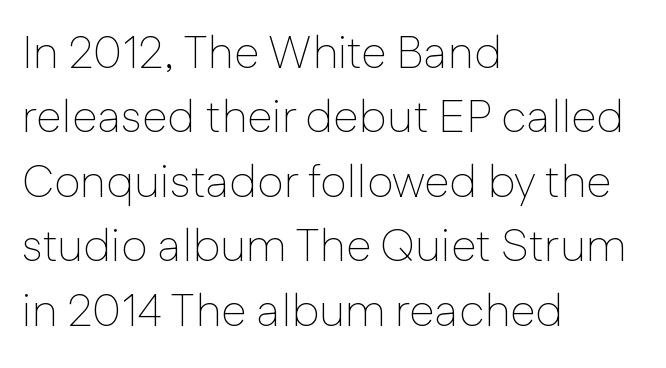
Q: Is the text bold? A: No.
Q: Is the text italic (slanted)? A: No, it is upright.
Q: Is the typeface a serif or a sans-serif typeface? A: Sans-serif.
Q: Is the text underlined? A: No.
Q: How is the paragraph aligned? A: Left-aligned.
Q: Is the spacing between letters normal or unusually wide? A: Normal.
Q: Is the spacing between lines tight, normal or loose? A: Normal.
Q: Width (condensed, normal, or wide)? A: Normal.
Q: Stroke contrast? A: Low.
Q: x-height? A: Medium.
Q: Monospaced? A: No.
